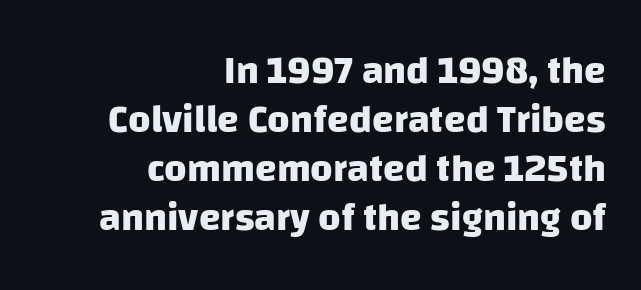
Q: Is the text bold? A: Yes.
Q: Is the typeface a serif or a sans-serif typeface? A: Sans-serif.
Q: Is the text underlined? A: No.
Q: How is the paragraph aligned? A: Right-aligned.
Q: Is the spacing between letters normal or unusually wide? A: Normal.
Q: Is the spacing between lines tight, normal or loose? A: Normal.
Q: Width (condensed, normal, or wide)? A: Normal.
Q: Stroke contrast? A: Low.
Q: x-height? A: Large.
Q: Monospaced? A: No.
